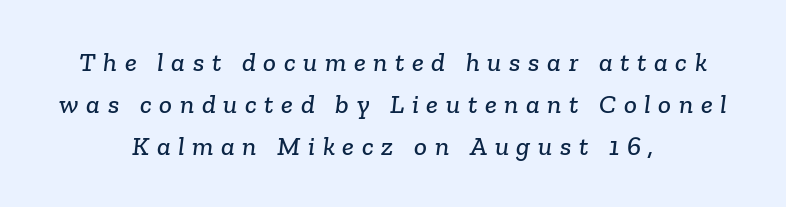
Q: Is the text underlined? A: No.
Q: How is the paragraph aligned? A: Centered.
Q: Is the spacing between letters normal or unusually wide? A: Unusually wide.
Q: Is the spacing between lines tight, normal or loose? A: Normal.
